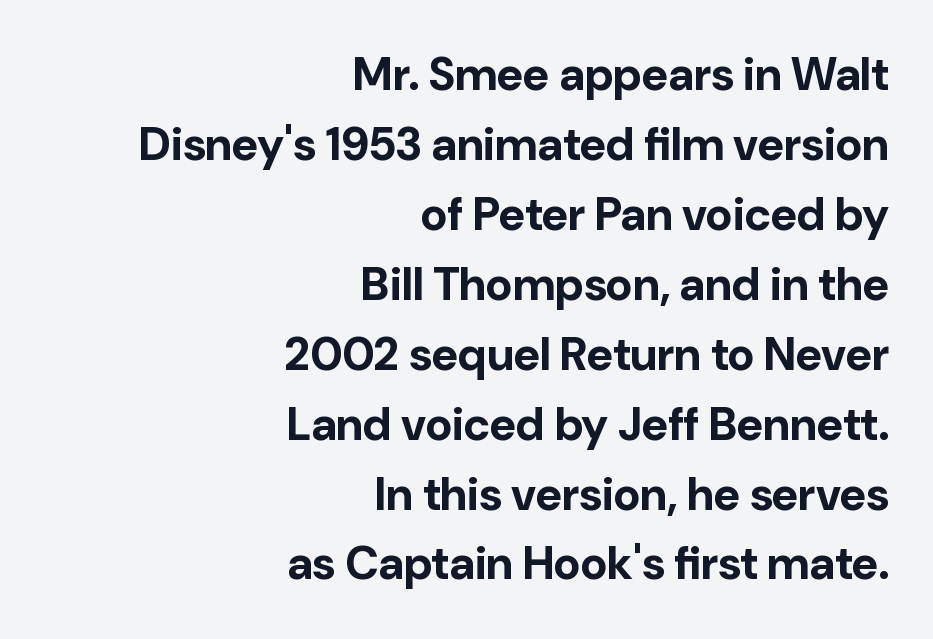
The image shows 46 px bold sans-serif type, upright; set right-aligned, normal line spacing (1.52x), normal letter spacing, not underlined; low stroke contrast and a medium x-height.
